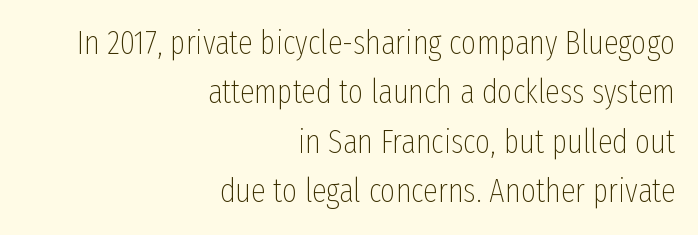
{"serif": "no", "italic": "no", "bold": "no", "weight": "thin", "width": "condensed", "stroke_contrast": "low", "x_height": "medium", "monospaced": "no", "underline": "no", "align": "right", "line_spacing": "normal", "line_spacing_ratio": 1.5, "letter_spacing": "normal", "letter_spacing_em": 0.0, "glyph_px": 33}
